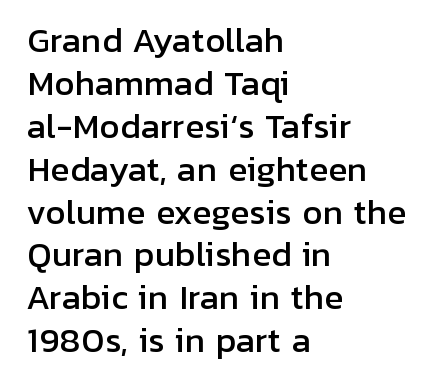
The image shows 32 px sans-serif type, upright; set left-aligned, normal line spacing (1.34x), normal letter spacing, not underlined; low stroke contrast and a medium x-height.
